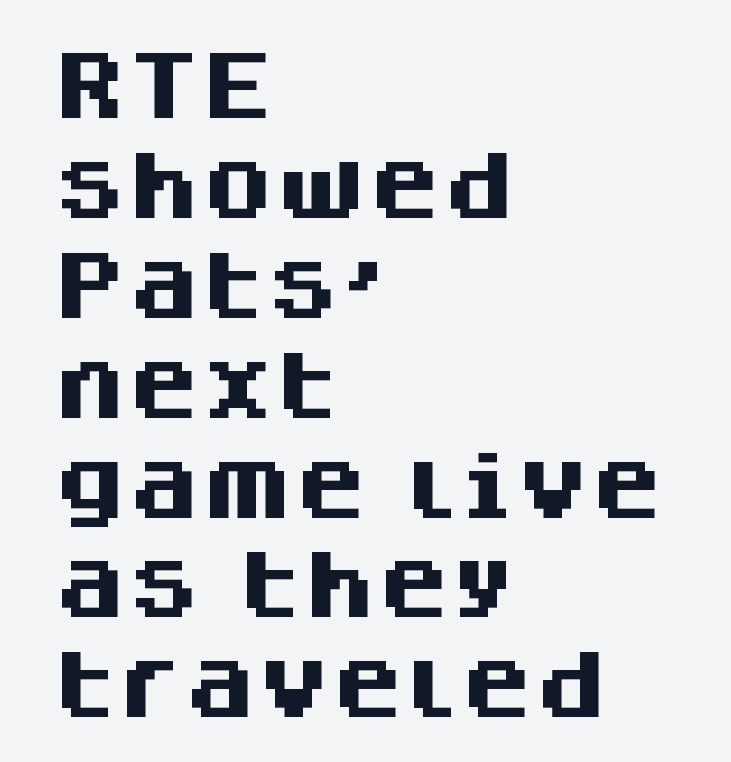
{"serif": "no", "italic": "no", "bold": "yes", "weight": "heavy", "width": "normal", "stroke_contrast": "medium", "x_height": "large", "monospaced": "no", "underline": "no", "align": "left", "line_spacing": "normal", "line_spacing_ratio": 1.35, "letter_spacing": "normal", "letter_spacing_em": 0.0, "glyph_px": 74}
